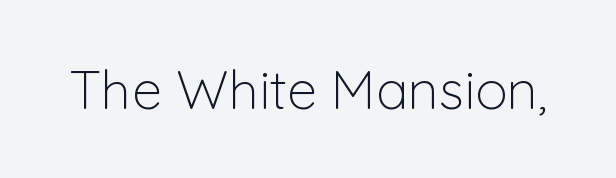
{"serif": "no", "italic": "no", "bold": "no", "weight": "light", "width": "normal", "stroke_contrast": "low", "x_height": "medium", "monospaced": "no", "underline": "no", "letter_spacing": "normal", "letter_spacing_em": 0.0, "glyph_px": 54}
